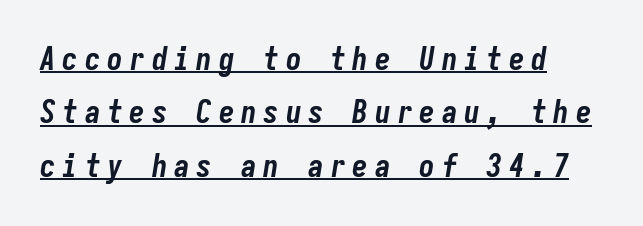
The image shows 31 px bold, condensed type, italic (leaning right), monospaced; set left-aligned, line spacing 1.72x, unusually wide letter spacing (+0.22 em), underlined; low stroke contrast and a medium x-height.
